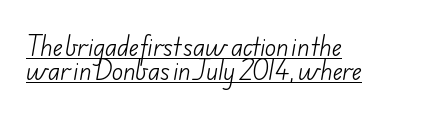
The letters sit at their default tracking, neither squeezed nor spread. Stems and bowls with no extra thickness — not bold. Summary of vertical rhythm: compact, with narrow interline spacing. Where is the straight margin? On the left.
